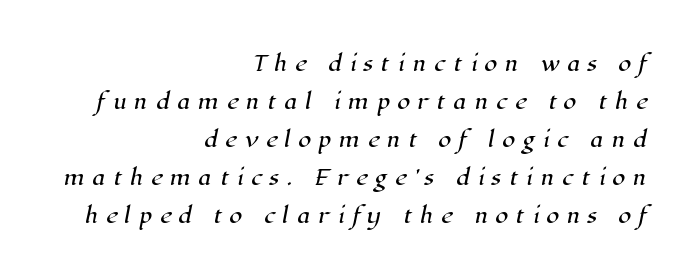
The image shows 21 px text type; set right-aligned, line spacing 1.81x, unusually wide letter spacing (+0.34 em), not underlined.
